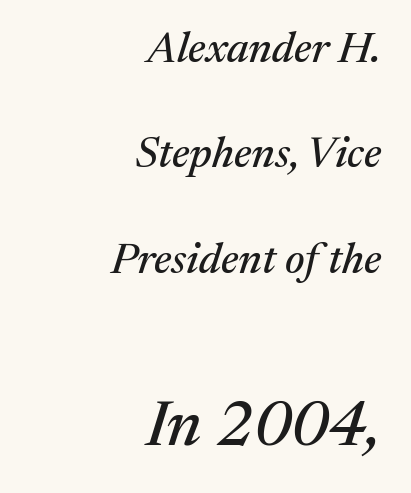
Q: Is the text italic (slanted)? A: Yes, it leans right by about 17 degrees.
Q: Is the typeface a serif or a sans-serif typeface? A: Serif.
Q: Is the text underlined? A: No.
Q: How is the paragraph aligned? A: Right-aligned.
Q: Is the spacing between letters normal or unusually wide? A: Normal.
Q: Is the spacing between lines tight, normal or loose? A: Loose.
Q: Which block of text is set in a larger size, the first (top) or the second (bottom)? A: The second (bottom) one.
Q: Width (condensed, normal, or wide)? A: Normal.
Q: Stroke contrast? A: Medium.
Q: x-height? A: Medium.
Q: Monospaced? A: No.
